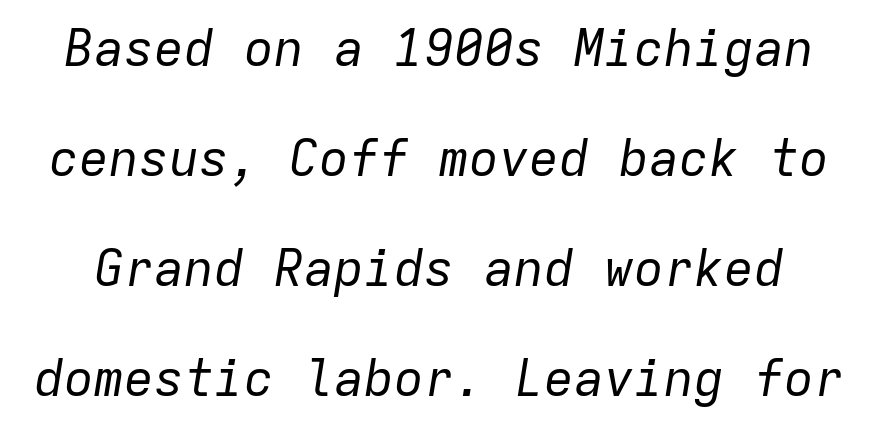
Q: Is the text bold? A: No.
Q: Is the text italic (slanted)? A: Yes, it leans right by about 9 degrees.
Q: Is the text underlined? A: No.
Q: Is the spacing between letters normal or unusually wide? A: Normal.
Q: Is the spacing between lines tight, normal or loose? A: Loose.
Q: Width (condensed, normal, or wide)? A: Normal.
Q: Stroke contrast? A: Low.
Q: x-height? A: Medium.
Q: Monospaced? A: Yes.
